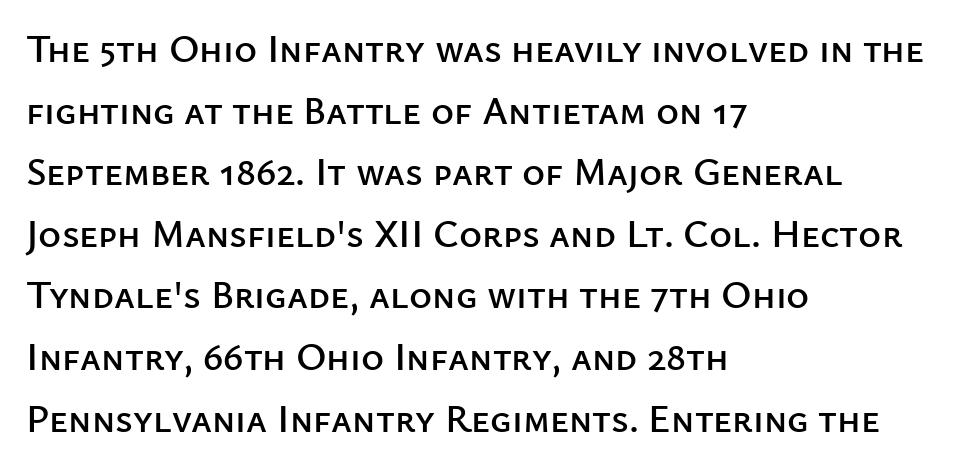
The image shows 39 px sans-serif type, upright; set left-aligned, normal line spacing (1.58x), normal letter spacing, not underlined; low stroke contrast and a medium x-height.
